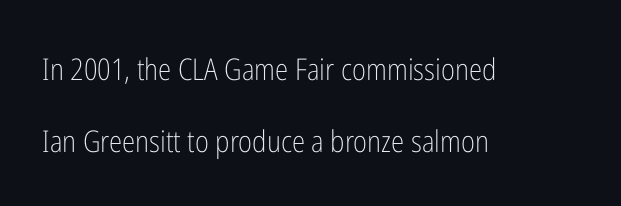
{"serif": "no", "italic": "no", "bold": "no", "weight": "light", "width": "condensed", "stroke_contrast": "low", "x_height": "medium", "monospaced": "no", "underline": "no", "align": "left", "line_spacing": "loose", "line_spacing_ratio": 2.41, "letter_spacing": "normal", "letter_spacing_em": 0.0, "glyph_px": 30}
